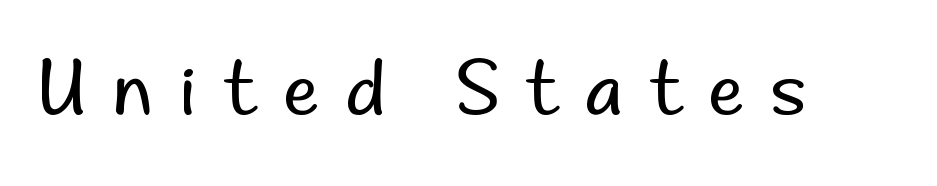
The image shows 72 px regular-weight sans-serif type, upright; set unusually wide letter spacing (+0.37 em), not underlined; low stroke contrast and a small x-height.
